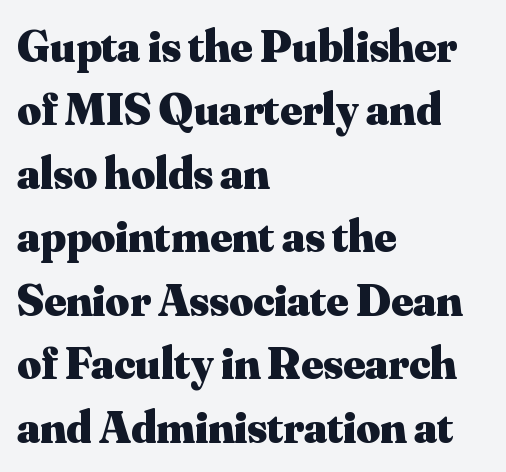
The image shows 46 px heavy serif type, upright; set left-aligned, normal line spacing (1.38x), normal letter spacing, not underlined; medium stroke contrast and a small x-height.
